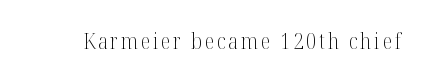
Q: Is the text bold? A: No.
Q: Is the text italic (slanted)? A: No, it is upright.
Q: Is the text underlined? A: No.
